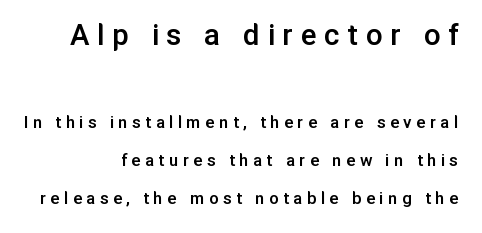
The image shows 33 px semibold sans-serif type, upright; set right-aligned, loose line spacing (2.0x), unusually wide letter spacing (+0.23 em), not underlined; the first (top) block is 1.74x larger; low stroke contrast and a medium x-height.
